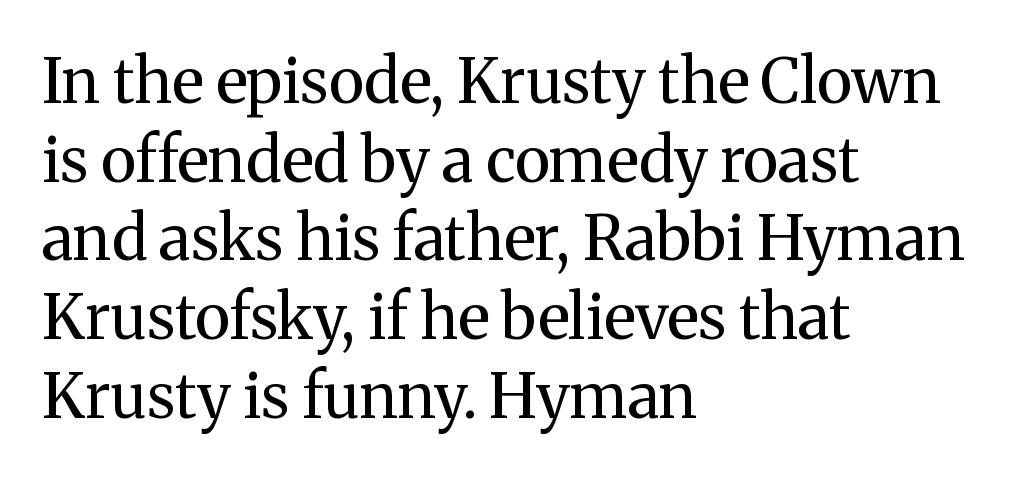
The image shows 62 px regular-weight serif type, upright; set left-aligned, normal line spacing (1.27x), normal letter spacing, not underlined; medium stroke contrast and a medium x-height.
